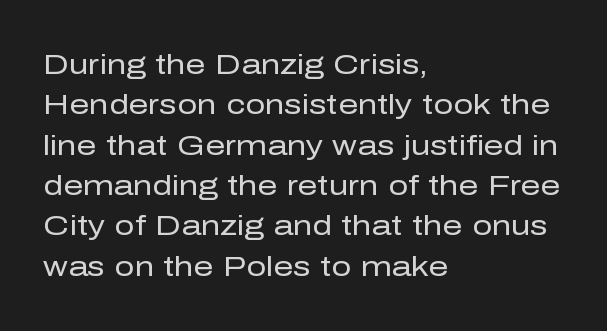
{"serif": "no", "italic": "no", "bold": "no", "weight": "regular", "width": "normal", "stroke_contrast": "low", "x_height": "medium", "monospaced": "no", "underline": "no", "align": "left", "line_spacing": "normal", "line_spacing_ratio": 1.44, "letter_spacing": "normal", "letter_spacing_em": 0.0, "glyph_px": 28}
